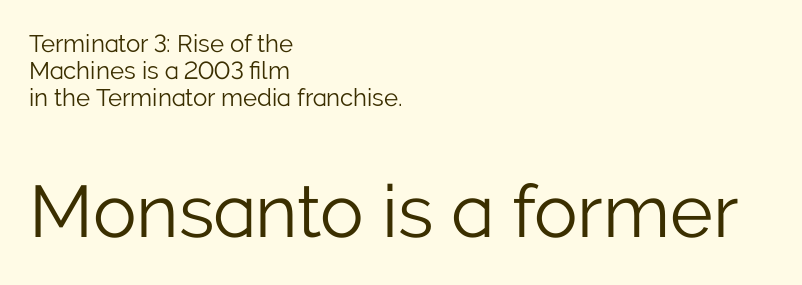
{"serif": "no", "italic": "no", "bold": "no", "weight": "light", "width": "normal", "stroke_contrast": "low", "x_height": "medium", "monospaced": "no", "underline": "no", "align": "left", "line_spacing": "tight", "line_spacing_ratio": 1.12, "letter_spacing": "normal", "letter_spacing_em": 0.0, "larger_block": "second", "size_ratio": 3.04, "glyph_px": 73}
